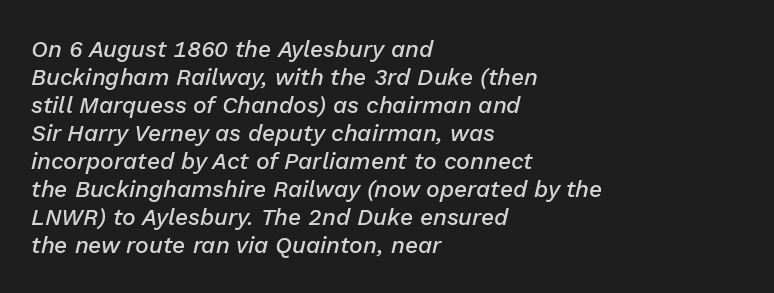
The image shows 23 px text type, italic (leaning right); set left-aligned, line spacing 1.22x, normal letter spacing, not underlined.
